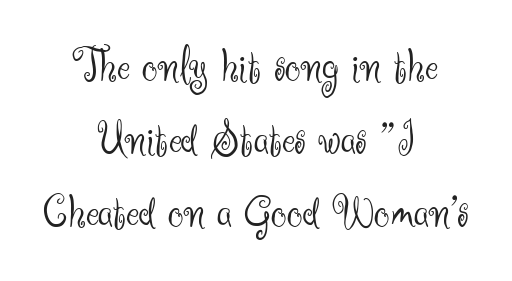
Q: Is the text bold? A: No.
Q: Is the text italic (slanted)? A: No, it is upright.
Q: Is the typeface a serif or a sans-serif typeface? A: Sans-serif.
Q: Is the text underlined? A: No.
Q: How is the paragraph aligned? A: Centered.
Q: Is the spacing between letters normal or unusually wide? A: Normal.
Q: Is the spacing between lines tight, normal or loose? A: Normal.
Q: Width (condensed, normal, or wide)? A: Normal.
Q: Stroke contrast? A: Medium.
Q: x-height? A: Small.
Q: Monospaced? A: No.
